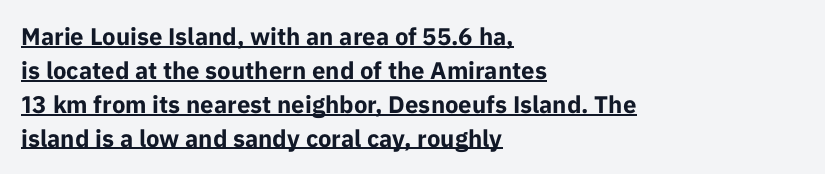
The image shows 24 px bold type, upright; set left-aligned, normal line spacing (1.41x), normal letter spacing, underlined.
